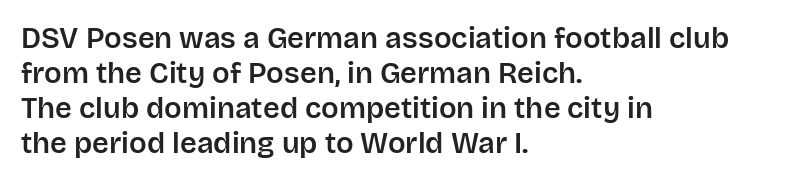
{"serif": "no", "italic": "no", "width": "normal", "stroke_contrast": "low", "x_height": "large", "monospaced": "no", "underline": "no", "align": "left", "line_spacing_ratio": 1.21, "letter_spacing": "normal", "letter_spacing_em": 0.0, "glyph_px": 29}
